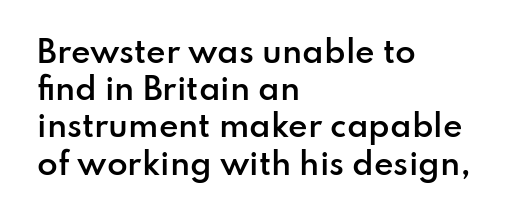
Q: Is the text bold? A: Semi-bold.
Q: Is the text italic (slanted)? A: No, it is upright.
Q: Is the typeface a serif or a sans-serif typeface? A: Sans-serif.
Q: Is the text underlined? A: No.
Q: How is the paragraph aligned? A: Left-aligned.
Q: Is the spacing between letters normal or unusually wide? A: Normal.
Q: Width (condensed, normal, or wide)? A: Normal.
Q: Stroke contrast? A: Low.
Q: x-height? A: Small.
Q: Monospaced? A: No.
